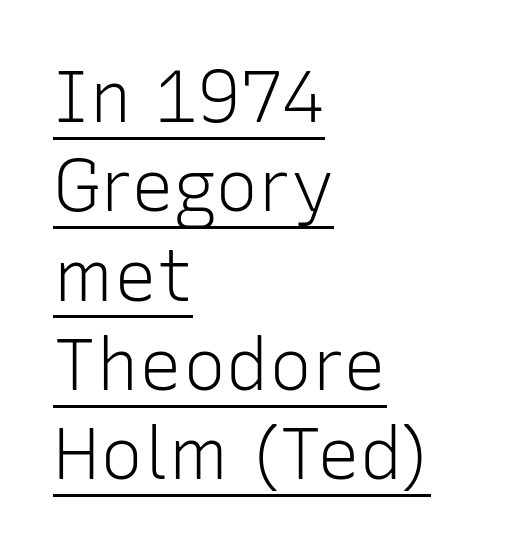
This is the regular roman posture of the typeface. This is not heavy type; no bold has been used. The passage shown is typed in a proportional face where columns would drift. A student would call this left alignment; a typographer would say flush left, rag right. The type is set solid horizontally, with unmodified tracking. Nope, no serifs anywhere on these letters.
